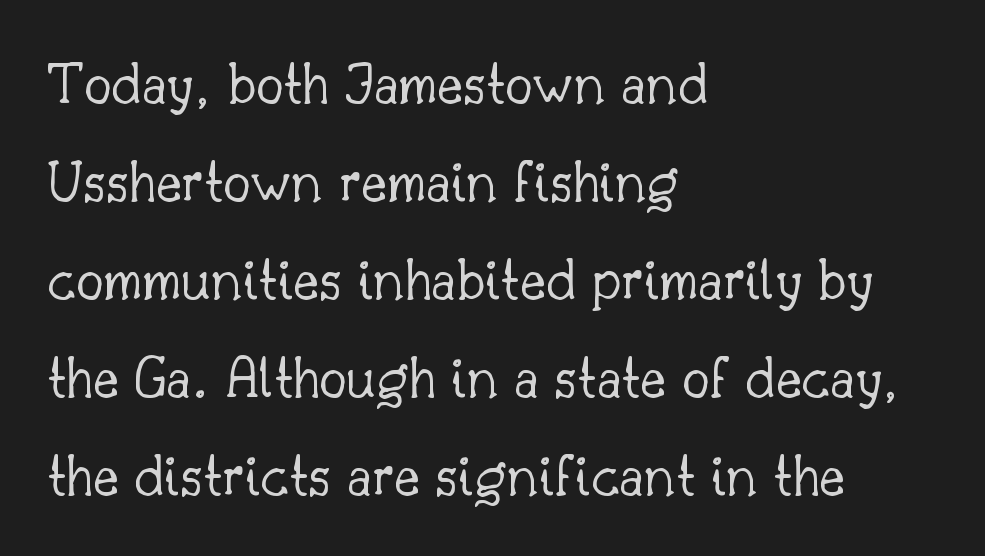
Observe the ordinary spacing: letters are neighbours, not strangers. The rag falls on the right side of this text block. Is the type heavy? It reads as light-to-regular instead. The space between consecutive lines is moderate.
